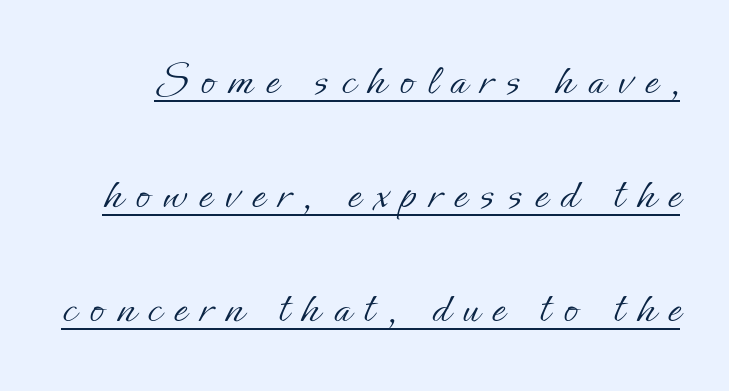
The image shows 47 px light type; set loose line spacing (2.43x), unusually wide letter spacing (+0.28 em), underlined; low stroke contrast and a small x-height.
